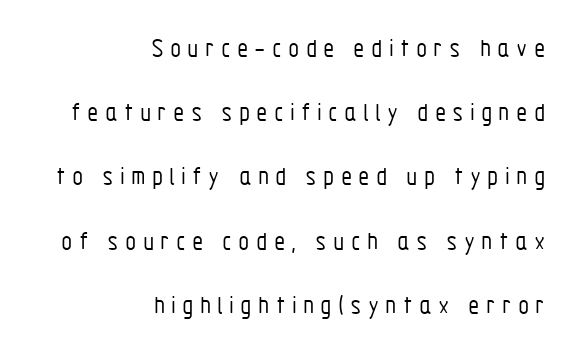
{"italic": "no", "bold": "no", "underline": "no", "align": "right", "line_spacing": "loose", "line_spacing_ratio": 2.47, "letter_spacing": "wide", "letter_spacing_em": 0.24, "glyph_px": 26}
